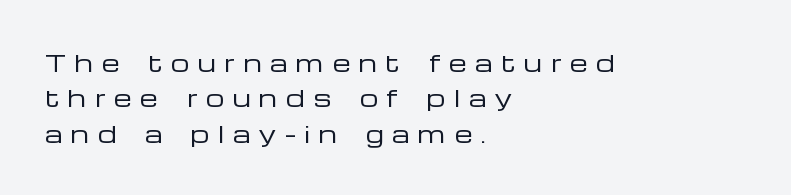
Q: Is the text bold? A: No.
Q: Is the text italic (slanted)? A: No, it is upright.
Q: Is the text underlined? A: No.
Q: How is the paragraph aligned? A: Left-aligned.
Q: Is the spacing between letters normal or unusually wide? A: Unusually wide.
Q: Is the spacing between lines tight, normal or loose? A: Normal.
